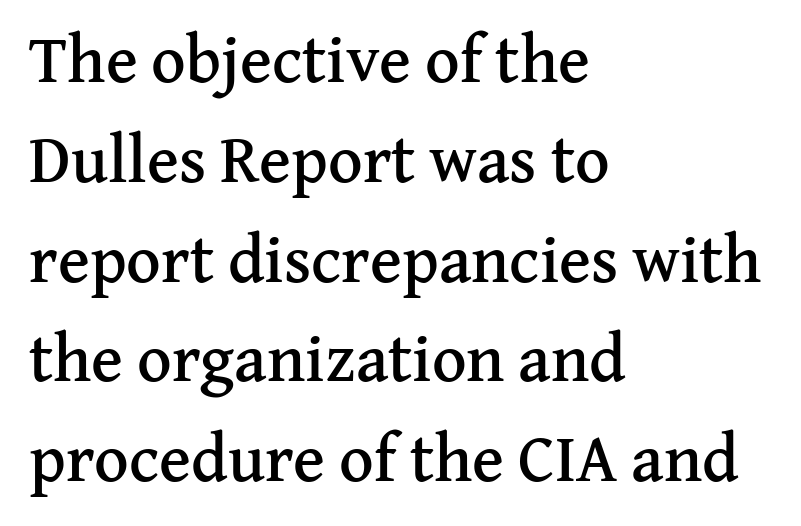
Short note: letters normally spaced. Here the designer chose a conventional face with non-uniform glyph widths. Posture: straight, roman, zero tilt. Anything drawn beneath the words? Only blank space.
